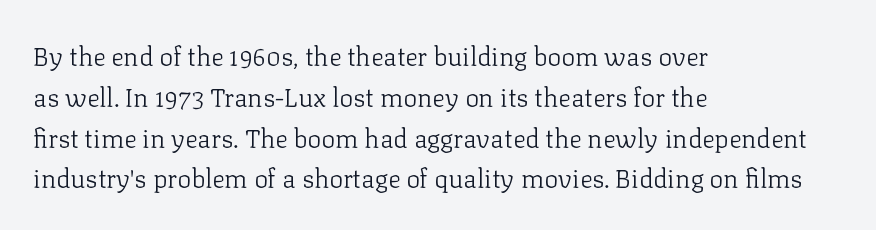
The image shows 26 px text type, upright; set left-aligned, normal line spacing (1.57x), normal letter spacing, not underlined.
